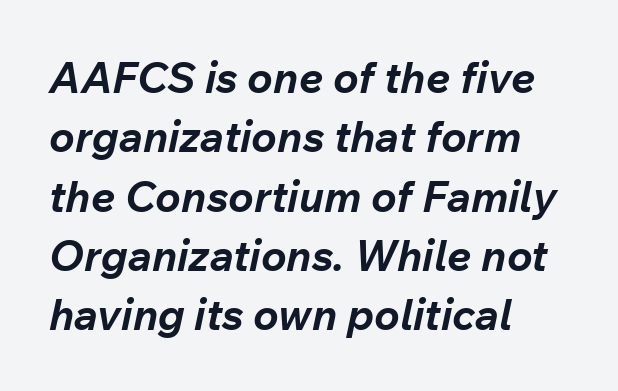
{"italic": "yes", "lean": "right", "slant_degrees": 12, "bold": "yes", "weight": "bold", "width": "normal", "stroke_contrast": "low", "x_height": "medium", "monospaced": "no", "underline": "no", "align": "left", "line_spacing": "normal", "line_spacing_ratio": 1.38, "letter_spacing": "normal", "letter_spacing_em": 0.0, "glyph_px": 43}
